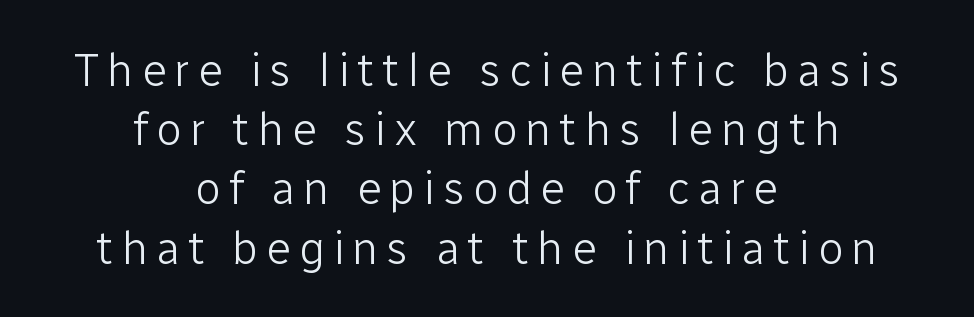
The image shows 47 px light sans-serif type, upright; set centered, normal line spacing (1.26x), not underlined; low stroke contrast and a medium x-height.
